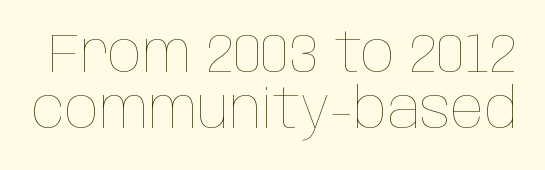
Q: Is the text bold? A: No.
Q: Is the text italic (slanted)? A: No, it is upright.
Q: Is the text underlined? A: No.
Q: Is the spacing between letters normal or unusually wide? A: Normal.
Q: Is the spacing between lines tight, normal or loose? A: Tight.
Q: Width (condensed, normal, or wide)? A: Condensed.
Q: Stroke contrast? A: Low.
Q: x-height? A: Large.
Q: Monospaced? A: No.
